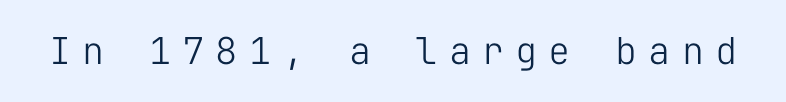
Q: Is the text bold? A: No.
Q: Is the text italic (slanted)? A: No, it is upright.
Q: Is the typeface a serif or a sans-serif typeface? A: Sans-serif.
Q: Is the text underlined? A: No.
Q: Is the spacing between letters normal or unusually wide? A: Unusually wide.
Q: Width (condensed, normal, or wide)? A: Normal.
Q: Stroke contrast? A: Low.
Q: x-height? A: Medium.
Q: Monospaced? A: Yes.
